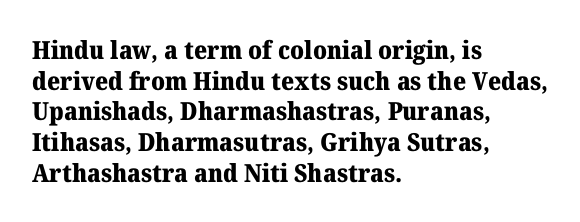
The image shows 25 px bold type, upright; set left-aligned, line spacing 1.23x, normal letter spacing, not underlined.
